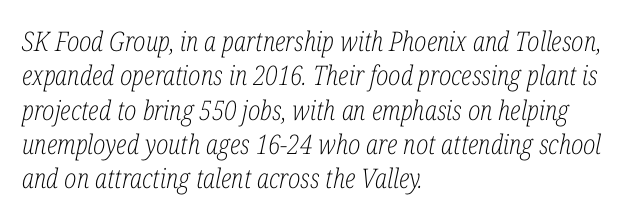
{"italic": "yes", "lean": "right", "slant_degrees": 12, "bold": "no", "underline": "no", "align": "left", "line_spacing": "normal", "line_spacing_ratio": 1.27, "letter_spacing": "normal", "letter_spacing_em": 0.0, "glyph_px": 27}
